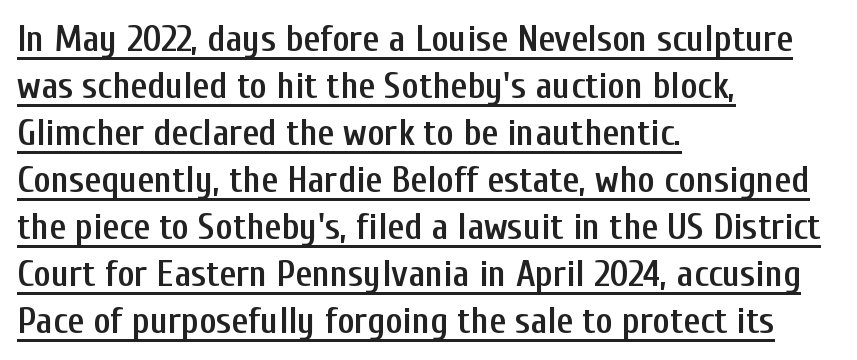
{"serif": "no", "italic": "no", "bold": "semi", "weight": "semibold", "width": "condensed", "stroke_contrast": "low", "x_height": "medium", "monospaced": "no", "underline": "yes", "align": "left", "line_spacing": "normal", "line_spacing_ratio": 1.27, "letter_spacing": "normal", "letter_spacing_em": 0.0, "glyph_px": 37}
